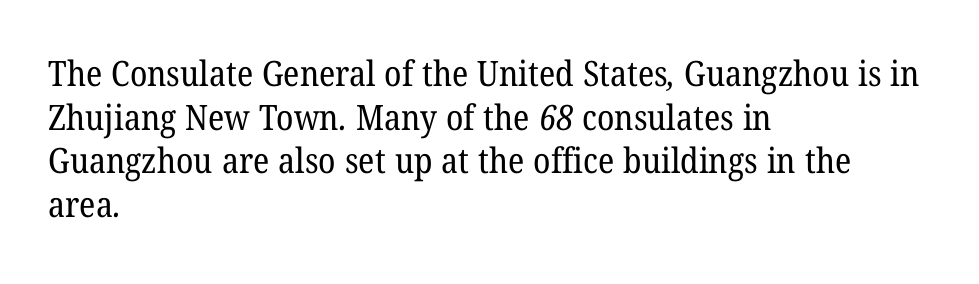
{"serif": "yes", "bold": "no", "weight": "regular", "width": "normal", "stroke_contrast": "low", "x_height": "medium", "monospaced": "no", "underline": "no", "align": "left", "line_spacing": "normal", "line_spacing_ratio": 1.25, "letter_spacing": "normal", "letter_spacing_em": 0.0, "glyph_px": 35}
